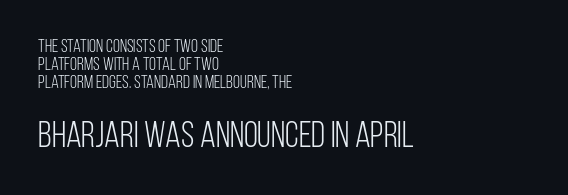
The image shows 36 px light, condensed sans-serif type, upright; set left-aligned, tight line spacing (0.99x), normal letter spacing, not underlined; the second (bottom) block is 2.0x larger; low stroke contrast and a large x-height.
